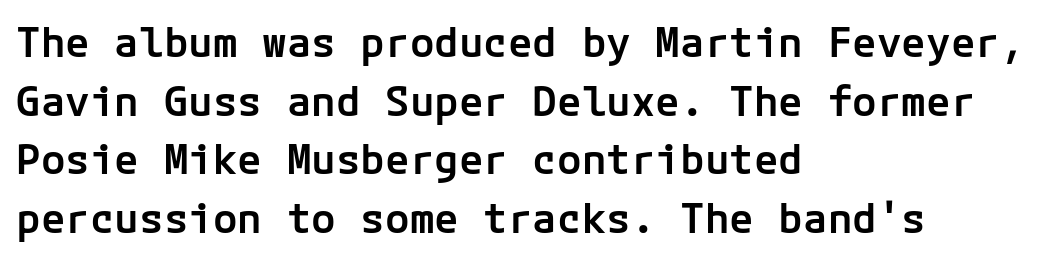
Q: Is the text bold? A: Semi-bold.
Q: Is the text italic (slanted)? A: No, it is upright.
Q: Is the typeface a serif or a sans-serif typeface? A: Sans-serif.
Q: Is the text underlined? A: No.
Q: How is the paragraph aligned? A: Left-aligned.
Q: Is the spacing between letters normal or unusually wide? A: Normal.
Q: Is the spacing between lines tight, normal or loose? A: Normal.
Q: Width (condensed, normal, or wide)? A: Normal.
Q: Stroke contrast? A: Low.
Q: x-height? A: Medium.
